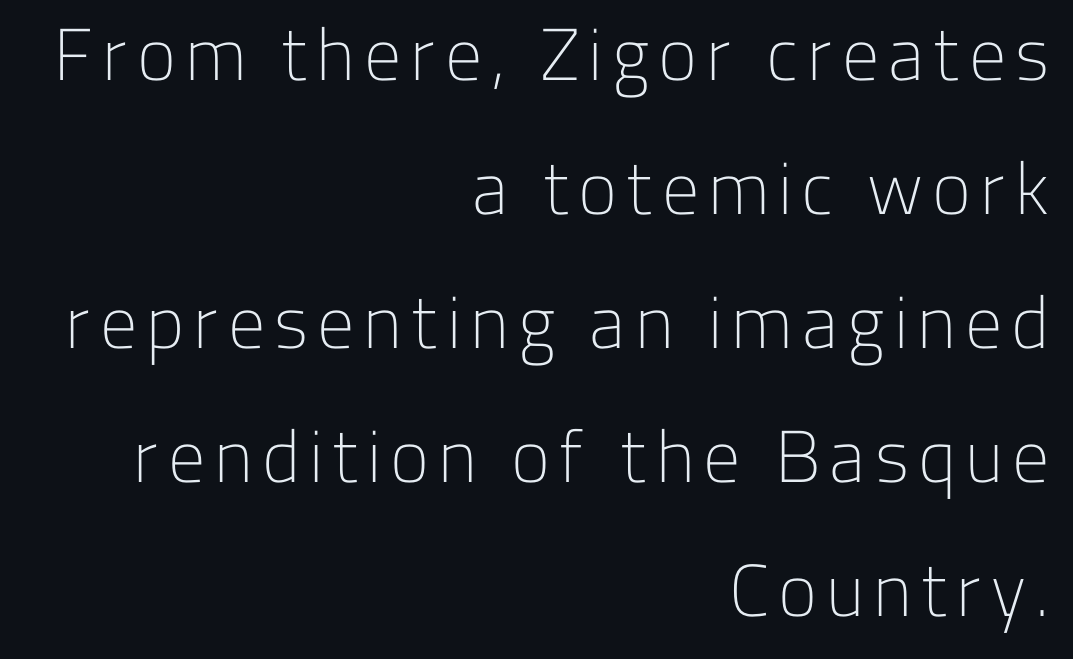
{"serif": "no", "italic": "no", "bold": "no", "weight": "light", "width": "normal", "stroke_contrast": "low", "x_height": "medium", "monospaced": "no", "underline": "no", "align": "right", "line_spacing_ratio": 1.81, "glyph_px": 74}
